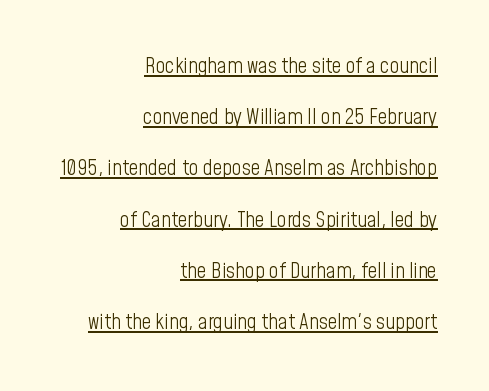
The image shows 21 px text type, upright; set right-aligned, loose line spacing (2.44x), normal letter spacing, underlined.
